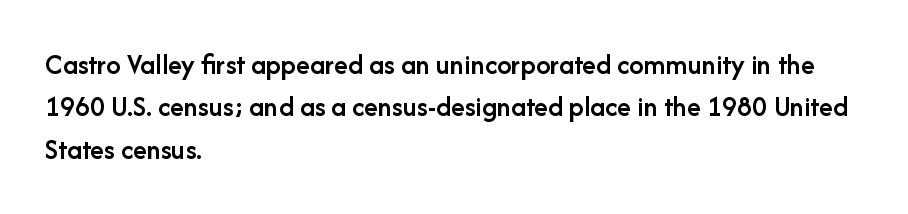
Q: Is the text bold? A: Semi-bold.
Q: Is the text italic (slanted)? A: No, it is upright.
Q: Is the typeface a serif or a sans-serif typeface? A: Sans-serif.
Q: Is the text underlined? A: No.
Q: How is the paragraph aligned? A: Left-aligned.
Q: Is the spacing between letters normal or unusually wide? A: Normal.
Q: Is the spacing between lines tight, normal or loose? A: Normal.
Q: Width (condensed, normal, or wide)? A: Normal.
Q: Stroke contrast? A: Low.
Q: x-height? A: Medium.
Q: Monospaced? A: No.
